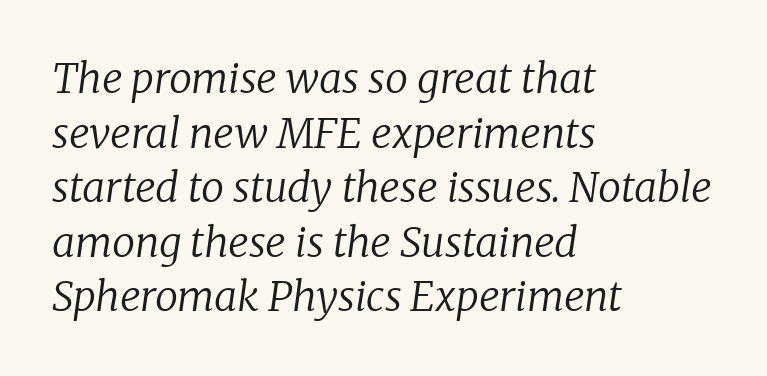
Q: Is the text bold? A: No.
Q: Is the text italic (slanted)? A: Yes, it leans right by about 8 degrees.
Q: Is the typeface a serif or a sans-serif typeface? A: Serif.
Q: Is the text underlined? A: No.
Q: How is the paragraph aligned? A: Left-aligned.
Q: Is the spacing between letters normal or unusually wide? A: Normal.
Q: Is the spacing between lines tight, normal or loose? A: Normal.
Q: Width (condensed, normal, or wide)? A: Normal.
Q: Stroke contrast? A: Low.
Q: x-height? A: Medium.
Q: Monospaced? A: No.
